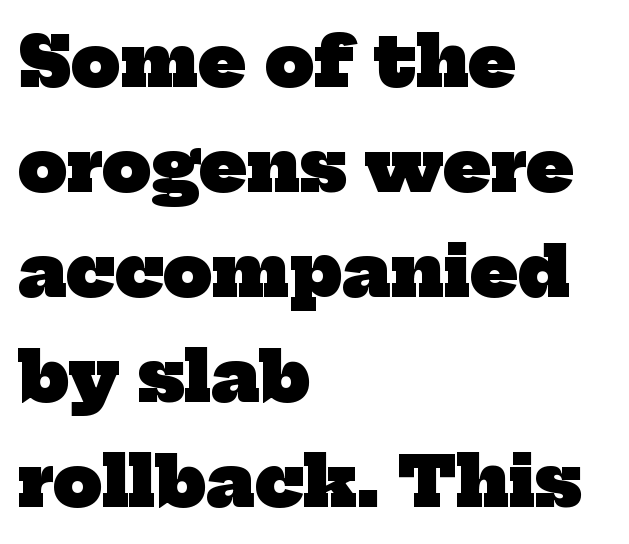
Q: Is the text bold? A: Yes.
Q: Is the typeface a serif or a sans-serif typeface? A: Serif.
Q: Is the text underlined? A: No.
Q: How is the paragraph aligned? A: Left-aligned.
Q: Is the spacing between letters normal or unusually wide? A: Normal.
Q: Is the spacing between lines tight, normal or loose? A: Normal.
Q: Width (condensed, normal, or wide)? A: Normal.
Q: Stroke contrast? A: Low.
Q: x-height? A: Medium.
Q: Monospaced? A: No.
